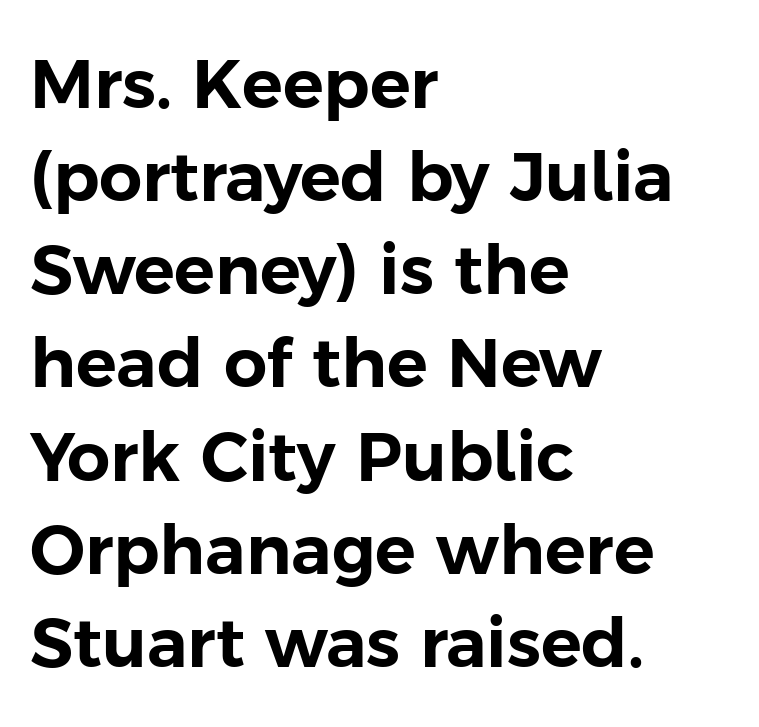
Q: Is the text italic (slanted)? A: No, it is upright.
Q: Is the typeface a serif or a sans-serif typeface? A: Sans-serif.
Q: Is the text underlined? A: No.
Q: How is the paragraph aligned? A: Left-aligned.
Q: Is the spacing between letters normal or unusually wide? A: Normal.
Q: Is the spacing between lines tight, normal or loose? A: Normal.
Q: Width (condensed, normal, or wide)? A: Normal.
Q: Stroke contrast? A: Low.
Q: x-height? A: Medium.
Q: Monospaced? A: No.
